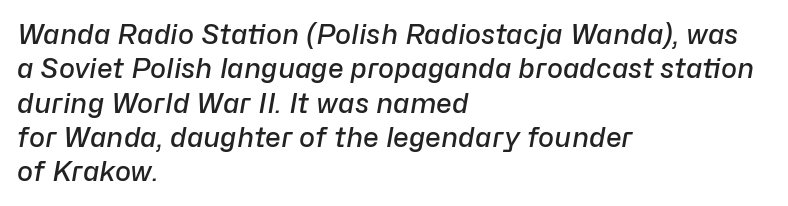
{"italic": "yes", "lean": "right", "slant_degrees": 10, "bold": "semi", "underline": "no", "align": "left", "line_spacing": "normal", "line_spacing_ratio": 1.27, "letter_spacing": "normal", "letter_spacing_em": 0.0, "glyph_px": 27}
